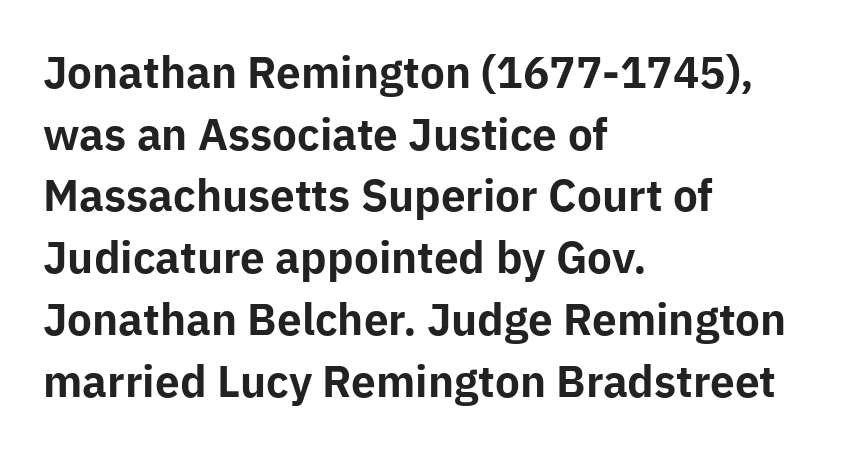
The image shows 42 px bold sans-serif type, upright; set left-aligned, normal line spacing (1.47x), normal letter spacing, not underlined; low stroke contrast and a medium x-height.
